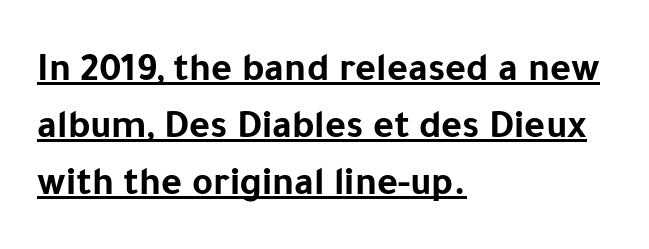
Characters follow at the spacing the type designer built in. Note the varied advance widths — an 'i' is clearly narrower than an 'm'. Classification — sans serif. Is the block centered? No — it sits flush against the left margin.
